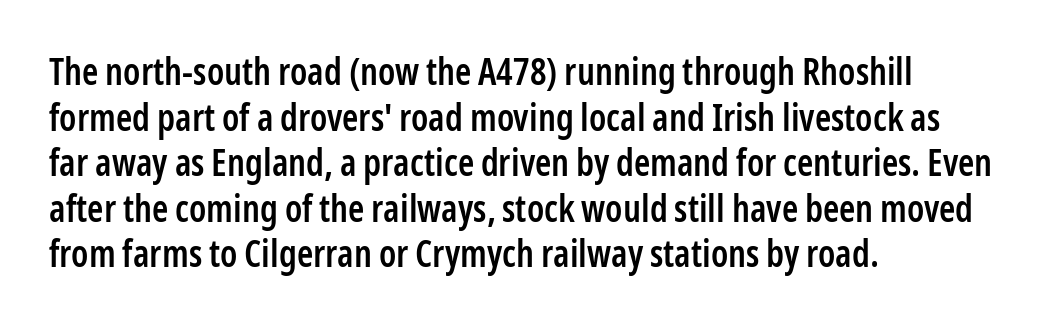
The image shows 37 px semibold, condensed sans-serif type, upright; set left-aligned, line spacing 1.23x, normal letter spacing, not underlined; low stroke contrast and a medium x-height.
